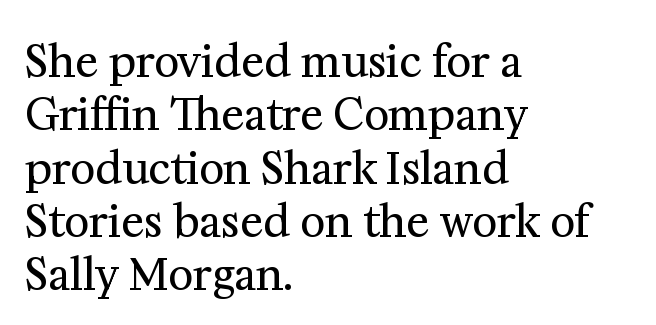
Spacing between characters is what you'd get straight out of the box. The paragraph shown leans on its left margin. A bare baseline throughout the passage. Type style note: has serifs. Italic: no, the glyphs are upright roman. Each letter keeps its own natural width here, so spacing adapts to shape.
